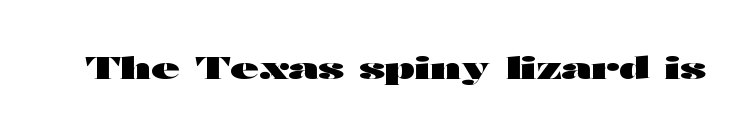
The image shows 31 px heavy, wide type, upright; set normal letter spacing, not underlined; high stroke contrast and a medium x-height.
